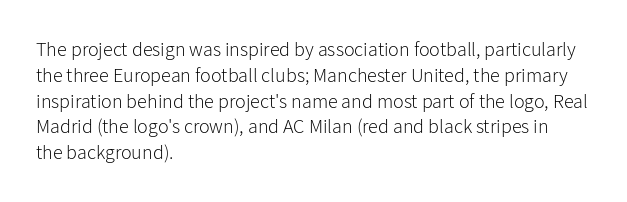
The image shows 20 px text type, upright; set left-aligned, normal line spacing (1.29x), normal letter spacing, not underlined.
